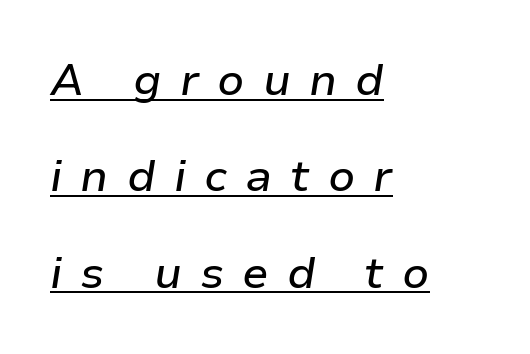
The image shows 44 px text type, italic (leaning right); set left-aligned, loose line spacing (2.19x), unusually wide letter spacing (+0.41 em), underlined; low stroke contrast and a medium x-height.
